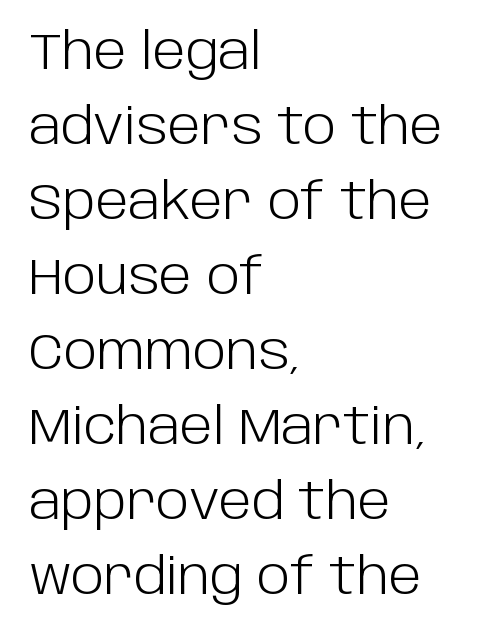
{"serif": "no", "italic": "no", "bold": "no", "weight": "light", "width": "normal", "stroke_contrast": "low", "x_height": "large", "monospaced": "no", "underline": "no", "align": "left", "line_spacing": "normal", "line_spacing_ratio": 1.5, "letter_spacing": "normal", "letter_spacing_em": 0.0, "glyph_px": 50}
